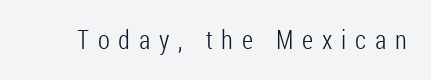
The image shows 26 px text type, upright; set unusually wide letter spacing (+0.34 em), not underlined.
